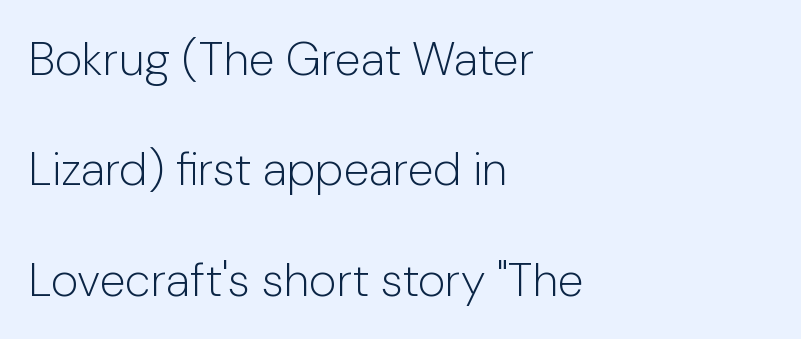
Q: Is the text bold? A: No.
Q: Is the text italic (slanted)? A: No, it is upright.
Q: Is the typeface a serif or a sans-serif typeface? A: Sans-serif.
Q: Is the text underlined? A: No.
Q: How is the paragraph aligned? A: Left-aligned.
Q: Is the spacing between letters normal or unusually wide? A: Normal.
Q: Is the spacing between lines tight, normal or loose? A: Loose.
Q: Width (condensed, normal, or wide)? A: Normal.
Q: Stroke contrast? A: Low.
Q: x-height? A: Medium.
Q: Monospaced? A: No.
